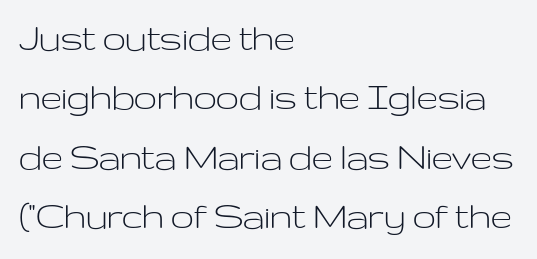
{"serif": "no", "italic": "no", "bold": "no", "weight": "light", "width": "wide", "stroke_contrast": "low", "x_height": "medium", "monospaced": "no", "underline": "no", "align": "left", "line_spacing": "normal", "line_spacing_ratio": 1.45, "letter_spacing": "normal", "letter_spacing_em": 0.0, "glyph_px": 41}
